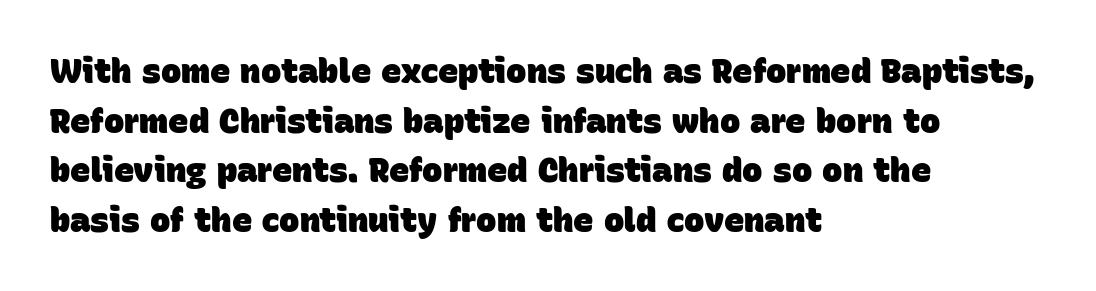
Q: Is the text bold? A: Yes.
Q: Is the typeface a serif or a sans-serif typeface? A: Sans-serif.
Q: Is the text underlined? A: No.
Q: How is the paragraph aligned? A: Left-aligned.
Q: Is the spacing between letters normal or unusually wide? A: Normal.
Q: Is the spacing between lines tight, normal or loose? A: Normal.
Q: Width (condensed, normal, or wide)? A: Normal.
Q: Stroke contrast? A: Low.
Q: x-height? A: Large.
Q: Monospaced? A: No.
